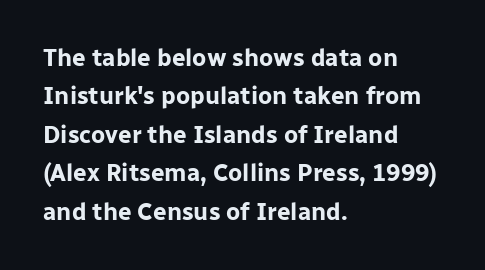
Check the space under the baseline: it is left empty. A classic flush-left, rag-right setting is used for this passage. These lines sit exactly where default settings would place them. Students, note that the glyphs here touch the page at normal intervals. The type sits square on the baseline with zero lean.
